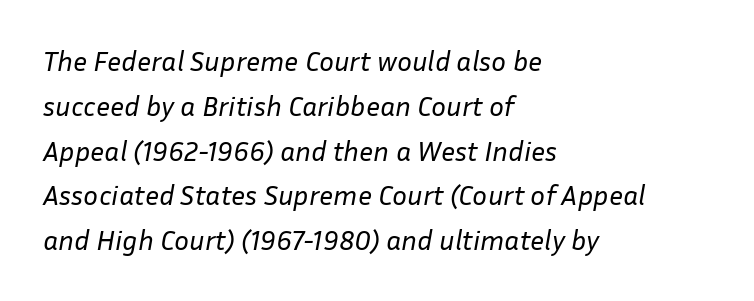
{"italic": "yes", "lean": "right", "slant_degrees": 10, "bold": "no", "weight": "regular", "width": "normal", "stroke_contrast": "low", "x_height": "medium", "monospaced": "no", "underline": "no", "align": "left", "line_spacing": "normal", "line_spacing_ratio": 1.6, "letter_spacing": "normal", "letter_spacing_em": 0.0, "glyph_px": 28}
